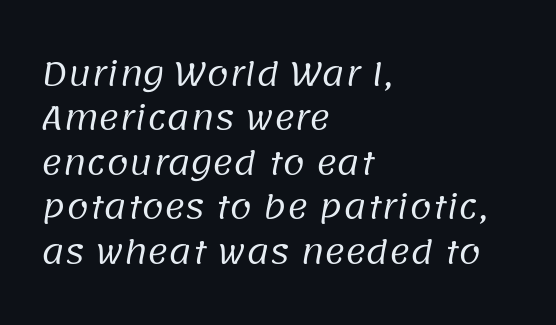
The image shows 32 px regular-weight sans-serif type; set left-aligned, normal line spacing (1.39x), normal letter spacing, not underlined; low stroke contrast and a large x-height.
